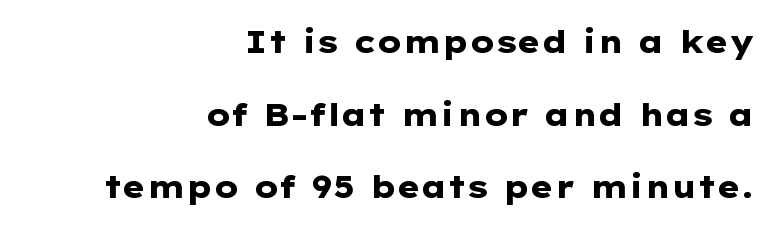
{"serif": "no", "italic": "no", "bold": "yes", "weight": "heavy", "width": "wide", "stroke_contrast": "low", "x_height": "medium", "monospaced": "no", "underline": "no", "align": "right", "line_spacing": "loose", "line_spacing_ratio": 2.34, "letter_spacing": "normal", "letter_spacing_em": 0.0, "glyph_px": 31}
